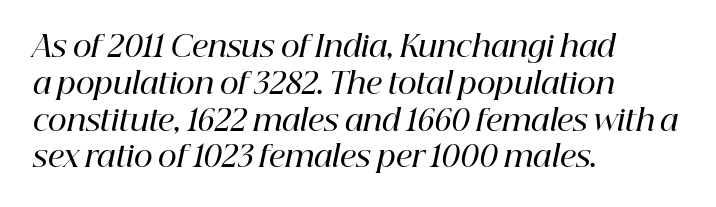
{"serif": "yes", "italic": "yes", "lean": "right", "slant_degrees": 12, "bold": "semi", "weight": "semibold", "width": "normal", "stroke_contrast": "high", "x_height": "medium", "monospaced": "no", "underline": "no", "align": "left", "line_spacing": "normal", "line_spacing_ratio": 1.27, "letter_spacing": "normal", "letter_spacing_em": 0.0, "glyph_px": 29}
